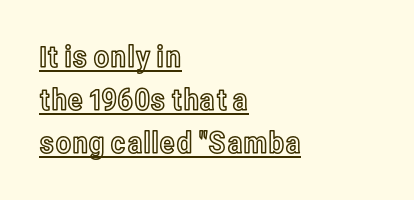
{"italic": "no", "width": "condensed", "x_height": "medium", "monospaced": "no", "underline": "yes", "align": "left", "line_spacing": "normal", "line_spacing_ratio": 1.43, "letter_spacing": "normal", "letter_spacing_em": 0.0, "glyph_px": 30}
